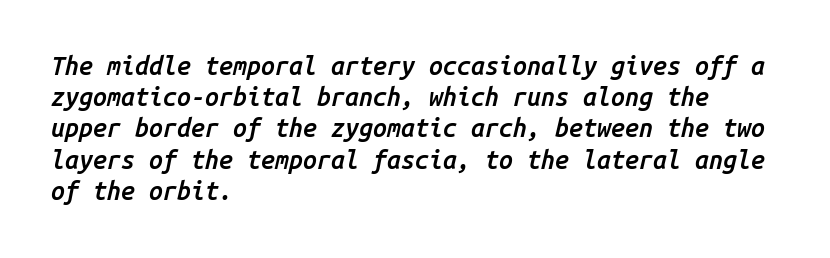
The image shows 25 px text type, italic (leaning right); set left-aligned, normal line spacing (1.25x), normal letter spacing, not underlined.
